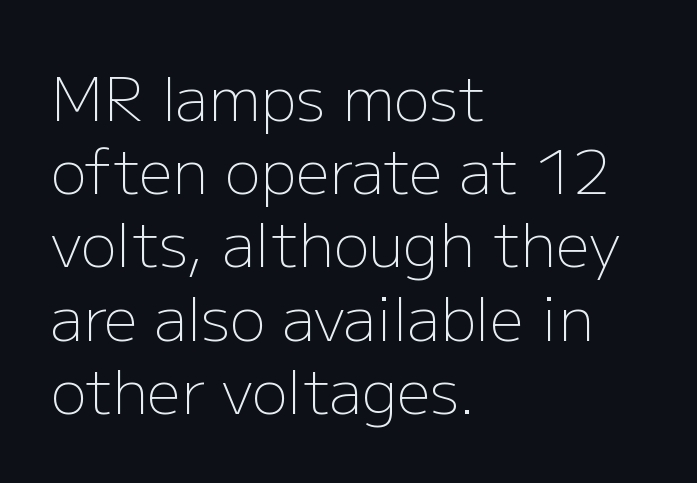
Do the characters align in a grid? No, the font is proportional. You could call the tracking neutral — neither tight nor loose. The letters carry no serifs — their stems end cleanly without finishing strokes. The typography opts for an upright posture over an oblique one. Caption: face not bold, strokes unweighted. The glyphs are unaccompanied by any horizontal stroke below them.
